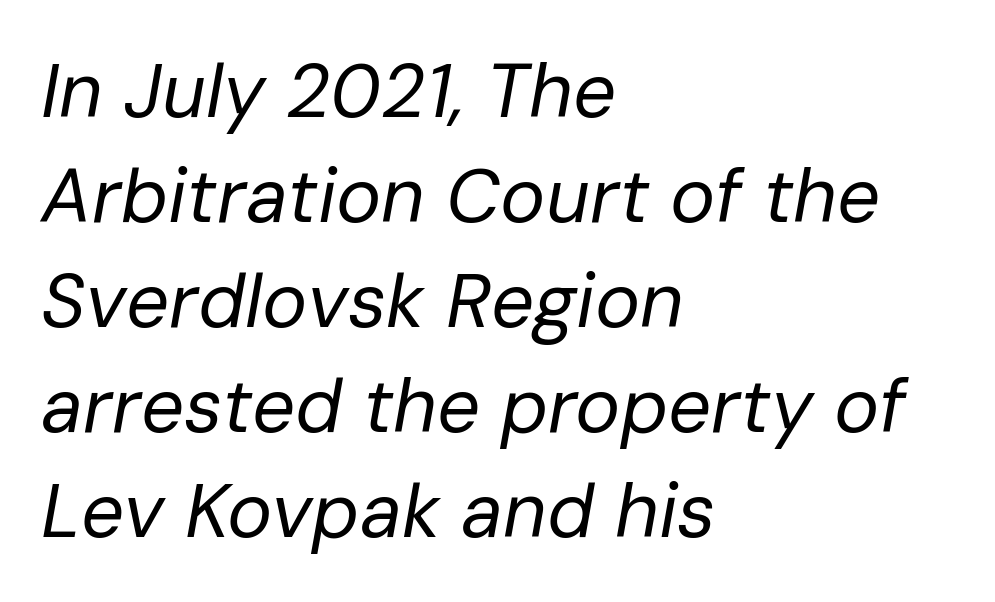
{"italic": "yes", "lean": "right", "slant_degrees": 10, "bold": "no", "weight": "regular", "width": "normal", "stroke_contrast": "low", "x_height": "medium", "monospaced": "no", "underline": "no", "align": "left", "line_spacing": "normal", "line_spacing_ratio": 1.38, "letter_spacing": "normal", "letter_spacing_em": 0.0, "glyph_px": 76}
